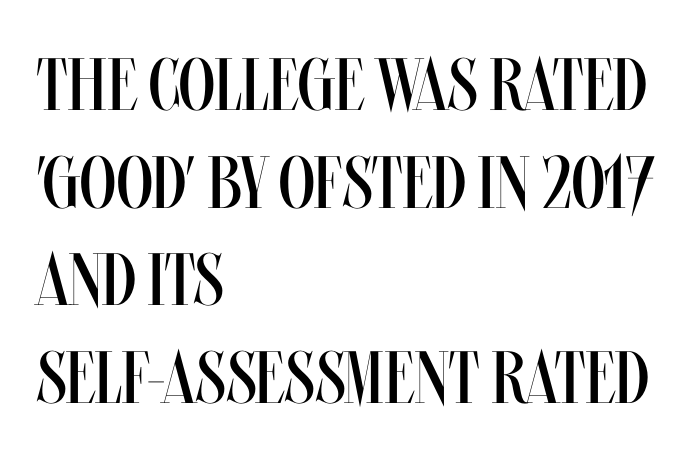
{"italic": "no", "bold": "no", "weight": "regular", "width": "condensed", "stroke_contrast": "medium", "x_height": "large", "monospaced": "no", "underline": "no", "align": "left", "line_spacing": "normal", "line_spacing_ratio": 1.32, "letter_spacing": "normal", "letter_spacing_em": 0.0, "glyph_px": 74}
